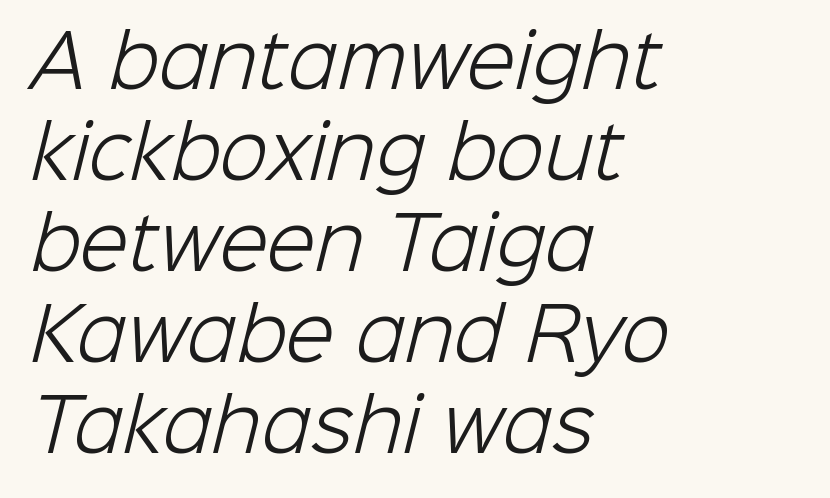
The passage shown stacks its lines at a standard gap. Letterform terminals end flat and unadorned throughout the passage. Each row of text sits above clean, open space. Inter-character spacing is left at the font's built-in metrics. On a weight scale, this lands at 450 or below. Here the designer chose a conventional face with non-uniform glyph widths.
